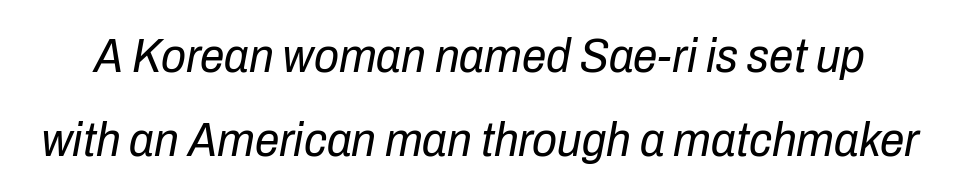
The image shows 49 px regular-weight, condensed type, italic (leaning right); set line spacing 1.71x, normal letter spacing, not underlined; low stroke contrast and a medium x-height.
